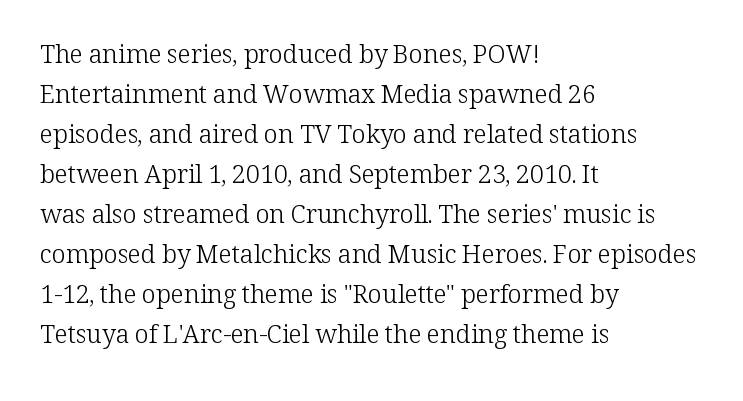
The image shows 25 px text type, upright; set left-aligned, normal line spacing (1.6x), normal letter spacing, not underlined.
